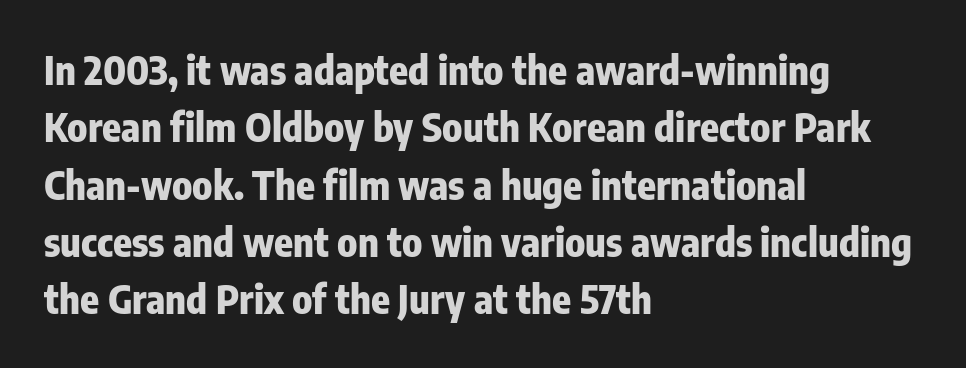
{"serif": "no", "italic": "no", "bold": "yes", "weight": "heavy", "width": "condensed", "stroke_contrast": "low", "x_height": "medium", "monospaced": "no", "underline": "no", "align": "left", "line_spacing": "normal", "line_spacing_ratio": 1.47, "letter_spacing": "normal", "letter_spacing_em": 0.0, "glyph_px": 39}
